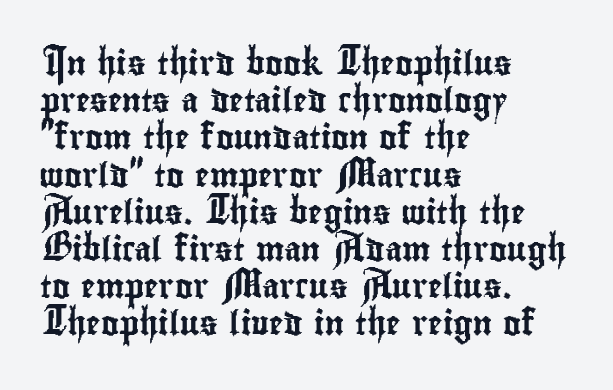
The image shows 24 px text type, upright; set left-aligned, normal line spacing (1.55x), normal letter spacing, not underlined.
